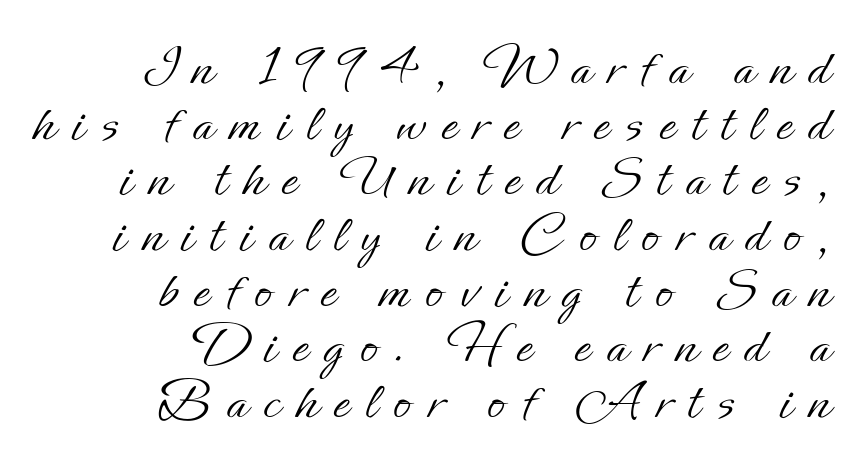
Q: Is the text bold? A: No.
Q: Is the text italic (slanted)? A: Yes.
Q: Is the text underlined? A: No.
Q: How is the paragraph aligned? A: Right-aligned.
Q: Is the spacing between letters normal or unusually wide? A: Unusually wide.
Q: Is the spacing between lines tight, normal or loose? A: Tight.
Q: Width (condensed, normal, or wide)? A: Normal.
Q: Stroke contrast? A: Low.
Q: x-height? A: Small.
Q: Monospaced? A: No.
